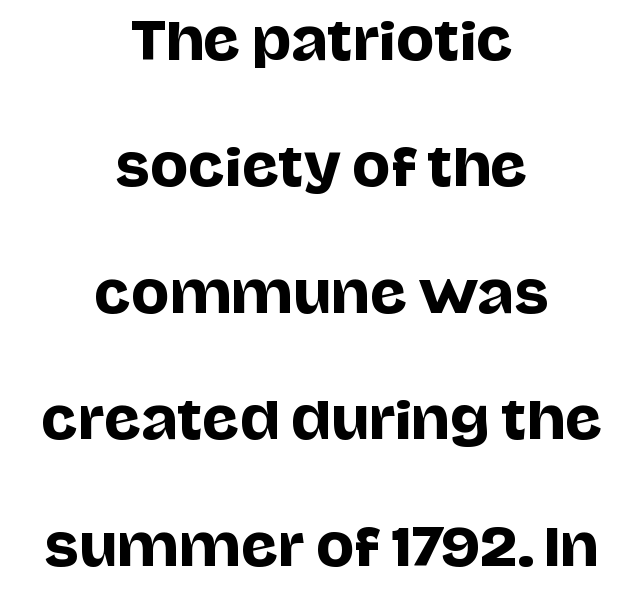
The typesetter chose a symmetrical, centered arrangement here. The type family on display is of the sans-serif kind. Vertical strokes here are truly vertical. Bare-footed words on every line.
